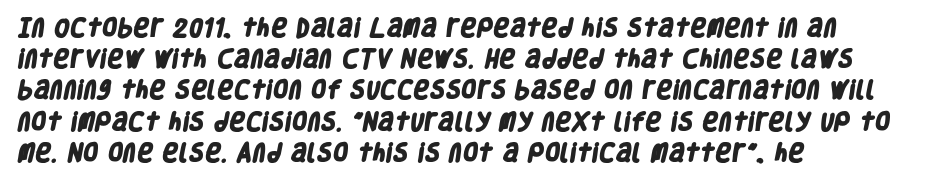
Q: Is the text bold? A: Yes.
Q: Is the text underlined? A: No.
Q: How is the paragraph aligned? A: Left-aligned.
Q: Is the spacing between letters normal or unusually wide? A: Normal.
Q: Is the spacing between lines tight, normal or loose? A: Normal.
